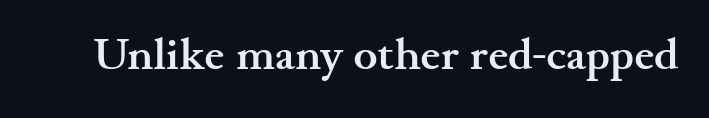
These lines carry a lot of weight — the face is fully bold. Between one letter and the next there's only the usual sliver of space. Note the varied advance widths — an 'i' is clearly narrower than an 'm'. Rule under the text: the space is simply empty.
